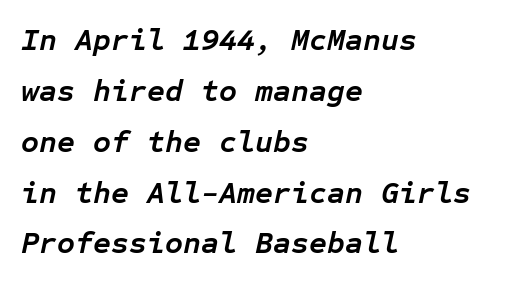
Observe the lean: these are italic letterforms. Notice how thick the strokes are: this is what a full bold looks like. Fixed-width glyphs throughout — classic coding-font behaviour. Visually the block forms a straight wall on the left and a jagged coastline on the right.
